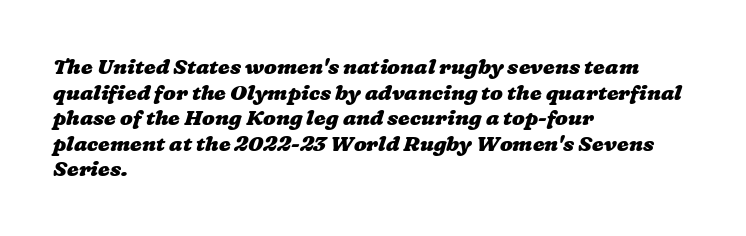
The image shows 21 px bold type; set left-aligned, line spacing 1.22x, normal letter spacing, not underlined.
